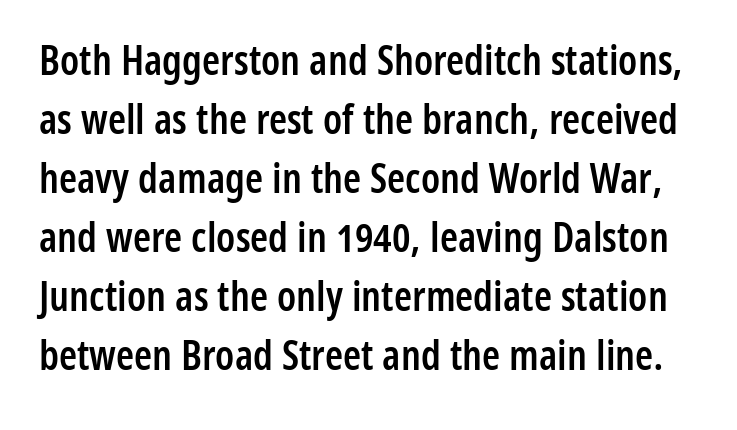
Q: Is the text bold? A: Semi-bold.
Q: Is the text italic (slanted)? A: No, it is upright.
Q: Is the typeface a serif or a sans-serif typeface? A: Sans-serif.
Q: Is the text underlined? A: No.
Q: Is the spacing between letters normal or unusually wide? A: Normal.
Q: Is the spacing between lines tight, normal or loose? A: Normal.
Q: Width (condensed, normal, or wide)? A: Condensed.
Q: Stroke contrast? A: Low.
Q: x-height? A: Medium.
Q: Monospaced? A: No.
